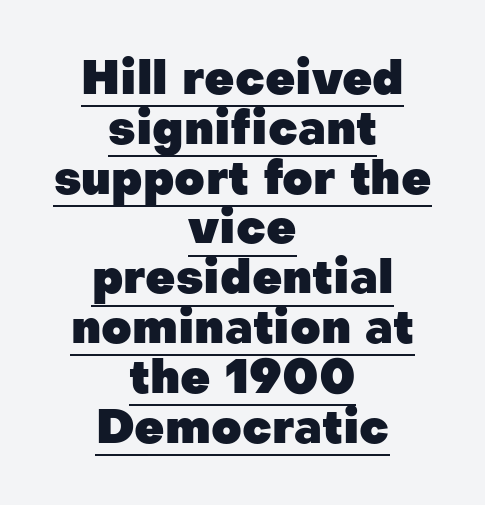
{"serif": "no", "italic": "no", "bold": "yes", "weight": "heavy", "width": "normal", "stroke_contrast": "low", "x_height": "medium", "monospaced": "no", "underline": "yes", "align": "center", "line_spacing": "tight", "line_spacing_ratio": 1.06, "letter_spacing": "normal", "letter_spacing_em": 0.0, "glyph_px": 47}
